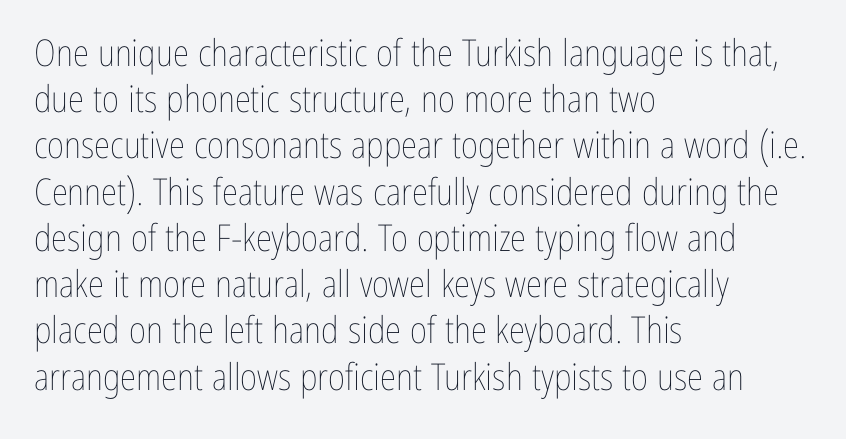
The image shows 37 px thin, condensed type, upright; set left-aligned, normal line spacing (1.25x), normal letter spacing, not underlined; low stroke contrast and a medium x-height.
